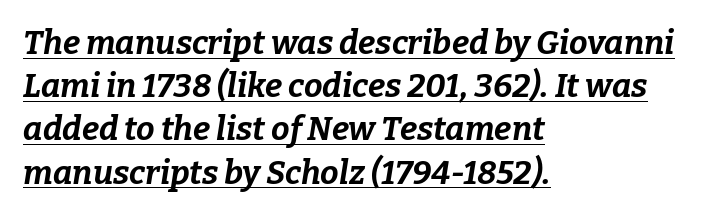
The passage shown is underscored from start to finish. Does extra space separate the letters? No, they use regular spacing. Heavy-handed strokes throughout: this text is bold. Style check: oblique.
